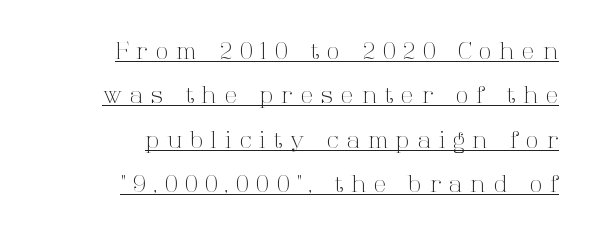
The designer dialed line spacing up above the default. Decoration check: the copy is underlined. The line texture is sparse and dotted thanks to wide tracking. These lines were composed using upright roman letters.
